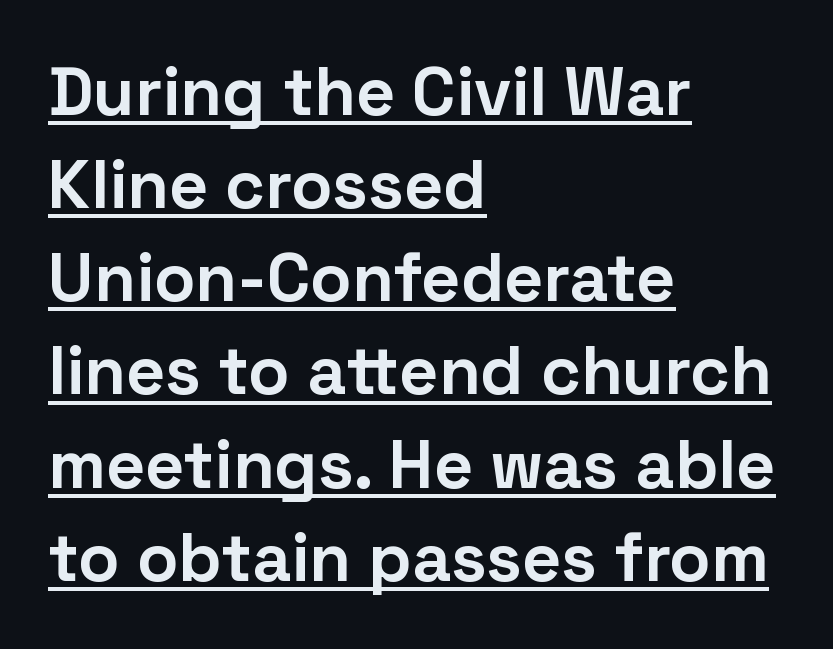
The image shows 68 px bold sans-serif type, upright; set left-aligned, normal line spacing (1.37x), normal letter spacing, underlined; low stroke contrast and a medium x-height.
